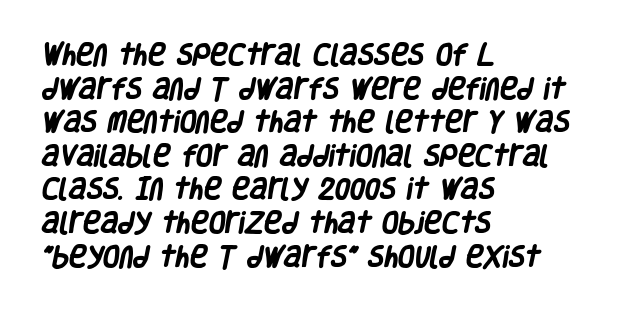
The image shows 24 px bold type; set left-aligned, normal line spacing (1.4x), normal letter spacing, not underlined.
